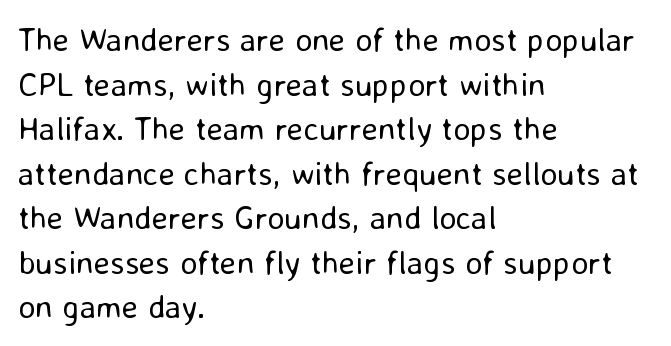
Vertically, the passage feels balanced, rows spaced as you'd expect. The strip under each line holds only bare page. Here the designer chose a conventional face with non-uniform glyph widths. Compared with typical body copy, the letter spacing here is the same. This sample uses a sans-serif face. A quiet, ordinary-to-light weight characterises the typeface.
